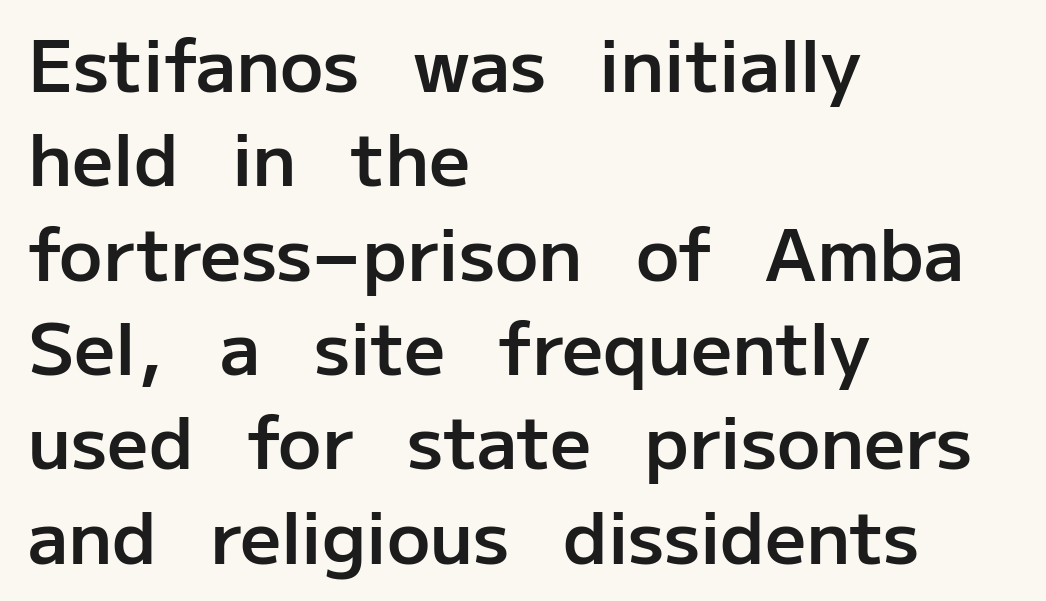
The image shows 72 px semibold sans-serif type, upright; set left-aligned, normal line spacing (1.31x), normal letter spacing, not underlined; low stroke contrast and a medium x-height.
